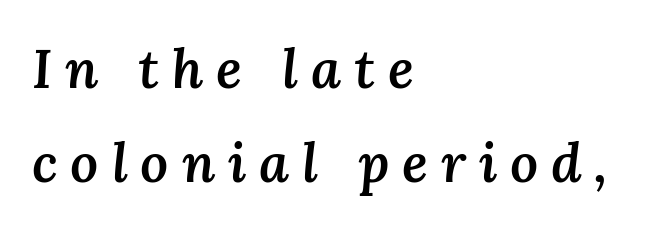
Q: Is the text bold? A: Semi-bold.
Q: Is the text italic (slanted)? A: Yes, it leans right by about 3 degrees.
Q: Is the text underlined? A: No.
Q: How is the paragraph aligned? A: Left-aligned.
Q: Is the spacing between letters normal or unusually wide? A: Unusually wide.
Q: Width (condensed, normal, or wide)? A: Normal.
Q: Stroke contrast? A: Medium.
Q: x-height? A: Medium.
Q: Monospaced? A: No.
